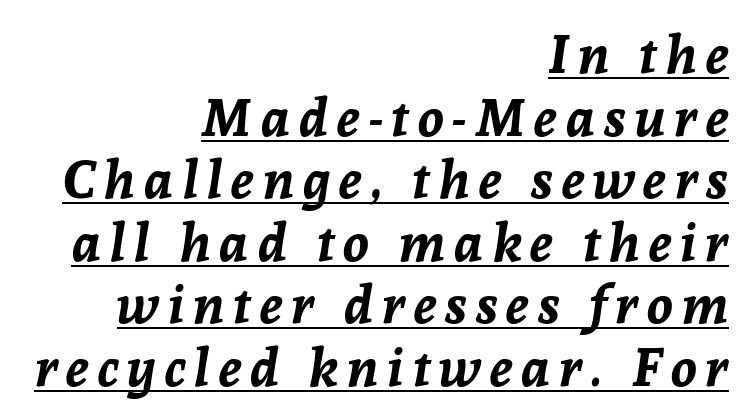
The typesetting leans heavy: a genuine bold. Notice how a bar underscores the lettering throughout. Proportional: the letters do not fall into vertical columns. The lines in this sample share a right terminus and differ only in where they begin.
